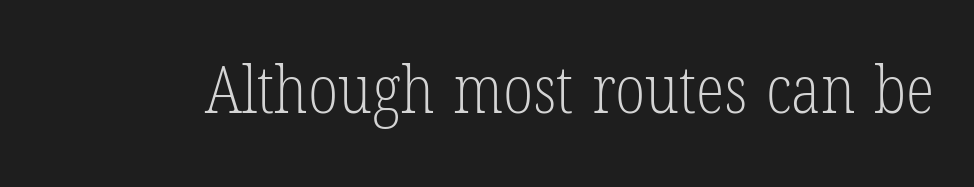
Q: Is the text bold? A: No.
Q: Is the text italic (slanted)? A: No, it is upright.
Q: Is the typeface a serif or a sans-serif typeface? A: Serif.
Q: Is the text underlined? A: No.
Q: Is the spacing between letters normal or unusually wide? A: Normal.
Q: Width (condensed, normal, or wide)? A: Condensed.
Q: Stroke contrast? A: Low.
Q: x-height? A: Medium.
Q: Monospaced? A: No.
